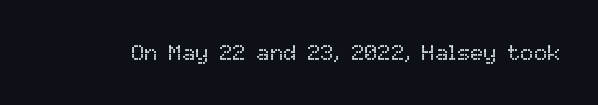
The space directly below the letters is spotless. Quick note: not italic, upright. The line texture is even and compact thanks to regular tracking. These glyphs show unthickened strokes, regular width or finer.
